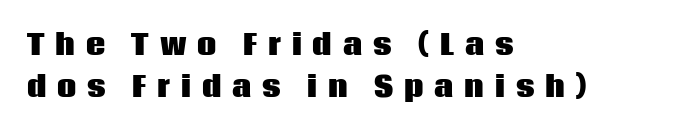
This sample uses expanded letter spacing, leaving extra air between glyphs. The area under the type is left untouched. Is the type bold? Yes — the strokes are clearly thick and heavy. Horizontal bands of white between lines are of average thickness. The text block is weighted toward the left margin, trailing off unevenly rightward.
